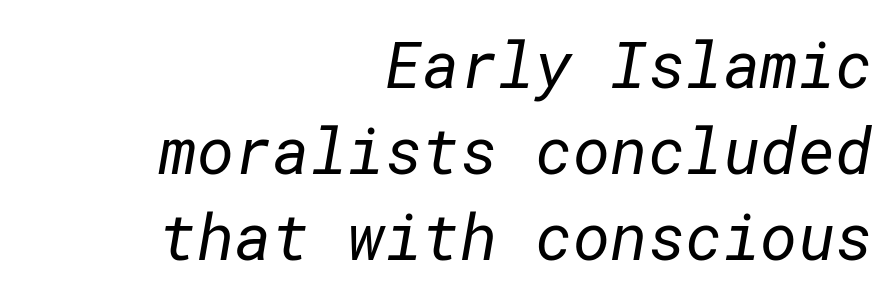
{"serif": "no", "bold": "no", "weight": "regular", "width": "normal", "stroke_contrast": "low", "x_height": "medium", "underline": "no", "align": "right", "line_spacing": "normal", "line_spacing_ratio": 1.34, "letter_spacing": "normal", "letter_spacing_em": 0.0, "glyph_px": 64}
